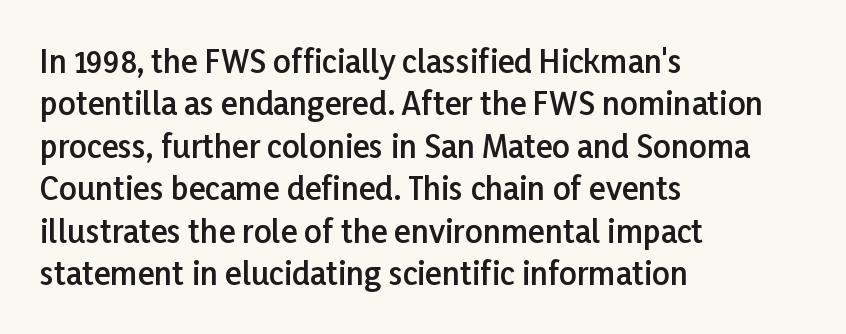
Q: Is the text bold? A: Semi-bold.
Q: Is the text italic (slanted)? A: No, it is upright.
Q: Is the typeface a serif or a sans-serif typeface? A: Sans-serif.
Q: Is the text underlined? A: No.
Q: How is the paragraph aligned? A: Left-aligned.
Q: Is the spacing between letters normal or unusually wide? A: Normal.
Q: Is the spacing between lines tight, normal or loose? A: Normal.
Q: Width (condensed, normal, or wide)? A: Normal.
Q: Stroke contrast? A: Low.
Q: x-height? A: Medium.
Q: Monospaced? A: No.
